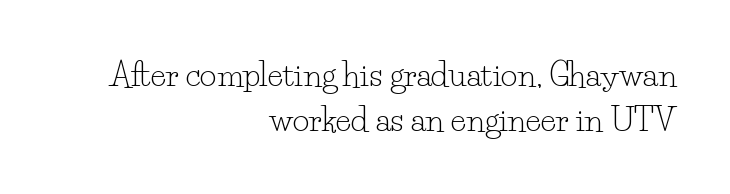
Q: Is the text bold? A: No.
Q: Is the text italic (slanted)? A: No, it is upright.
Q: Is the typeface a serif or a sans-serif typeface? A: Serif.
Q: Is the text underlined? A: No.
Q: How is the paragraph aligned? A: Right-aligned.
Q: Is the spacing between letters normal or unusually wide? A: Normal.
Q: Is the spacing between lines tight, normal or loose? A: Normal.
Q: Width (condensed, normal, or wide)? A: Normal.
Q: Stroke contrast? A: Low.
Q: x-height? A: Small.
Q: Monospaced? A: No.
